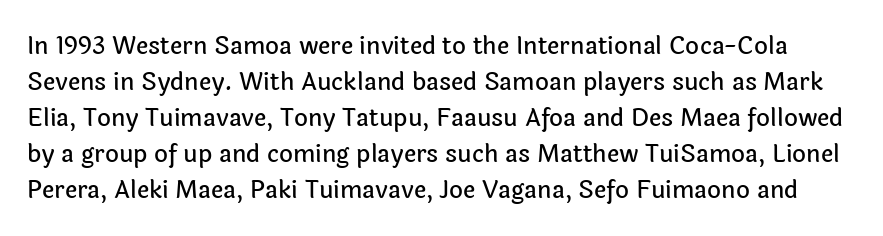
Q: Is the text italic (slanted)? A: No, it is upright.
Q: Is the text underlined? A: No.
Q: Is the spacing between letters normal or unusually wide? A: Normal.
Q: Is the spacing between lines tight, normal or loose? A: Normal.
